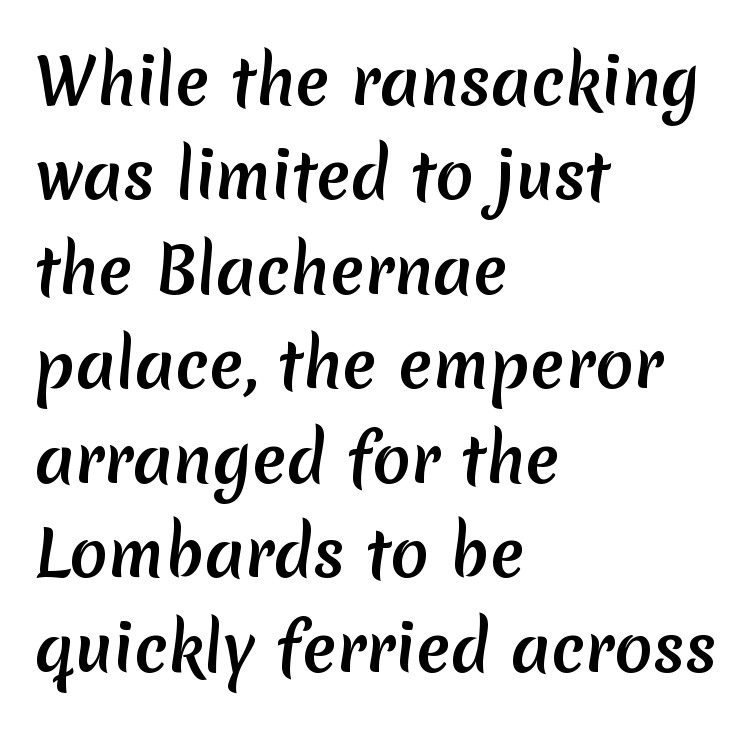
The image shows 63 px sans-serif type; set left-aligned, normal line spacing (1.5x), normal letter spacing, not underlined; medium stroke contrast and a medium x-height.
